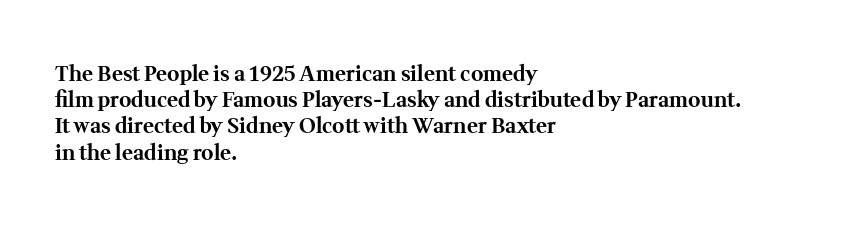
Q: Is the text bold? A: Yes.
Q: Is the text italic (slanted)? A: No, it is upright.
Q: Is the text underlined? A: No.
Q: How is the paragraph aligned? A: Left-aligned.
Q: Is the spacing between letters normal or unusually wide? A: Normal.
Q: Is the spacing between lines tight, normal or loose? A: Normal.
